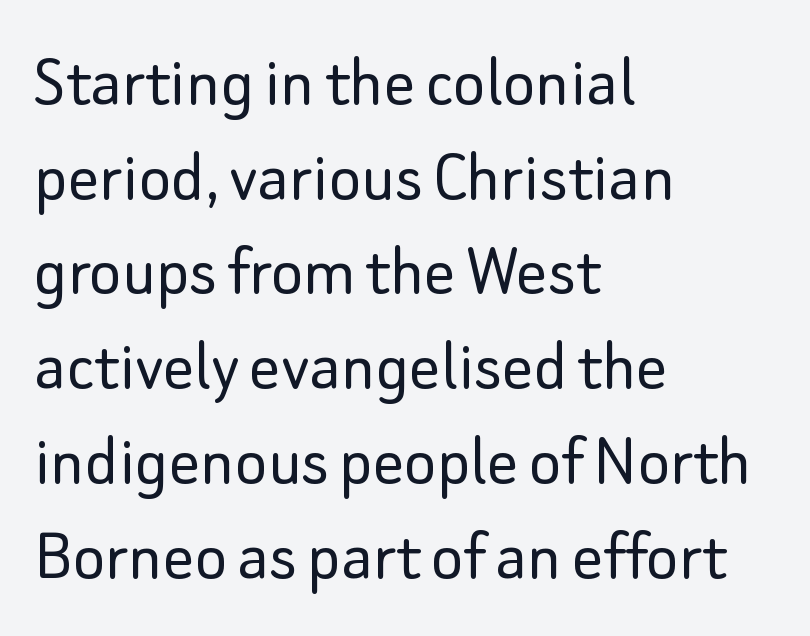
Q: Is the text bold? A: No.
Q: Is the text italic (slanted)? A: No, it is upright.
Q: Is the typeface a serif or a sans-serif typeface? A: Sans-serif.
Q: Is the text underlined? A: No.
Q: How is the paragraph aligned? A: Left-aligned.
Q: Is the spacing between letters normal or unusually wide? A: Normal.
Q: Width (condensed, normal, or wide)? A: Normal.
Q: Stroke contrast? A: Low.
Q: x-height? A: Small.
Q: Monospaced? A: No.
